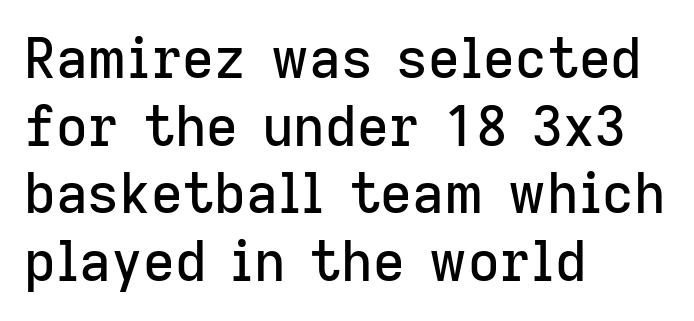
Q: Is the text italic (slanted)? A: No, it is upright.
Q: Is the typeface a serif or a sans-serif typeface? A: Sans-serif.
Q: Is the text underlined? A: No.
Q: How is the paragraph aligned? A: Left-aligned.
Q: Is the spacing between letters normal or unusually wide? A: Normal.
Q: Width (condensed, normal, or wide)? A: Normal.
Q: Stroke contrast? A: Low.
Q: x-height? A: Medium.
Q: Monospaced? A: No.
